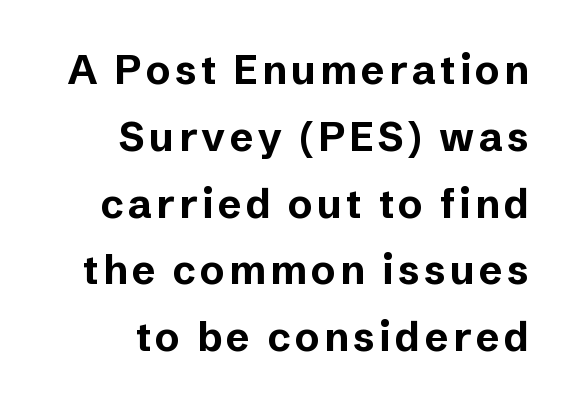
The image shows 40 px bold sans-serif type, upright; set right-aligned, normal line spacing (1.67x), not underlined; low stroke contrast and a medium x-height.
